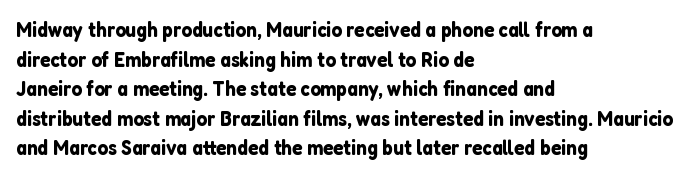
Caption: standard tracking, unaltered. Only glyphs here, with clear space below each row. The line-height multiplier appears to be the usual default. The typography opts for an upright posture over an oblique one. A student would call this left alignment; a typographer would say flush left, rag right.
